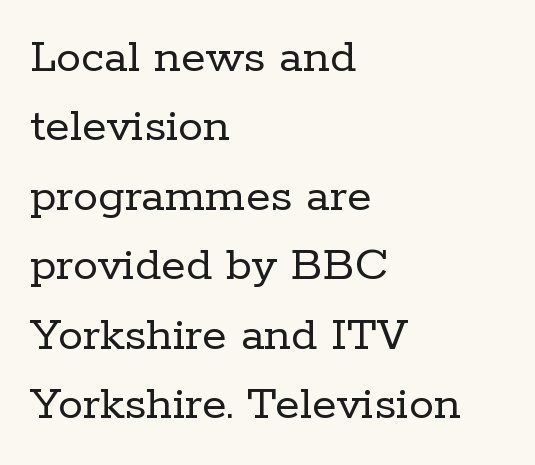
The compositor pushed each line to the left boundary. A normal amount of white space separates one row of letters from the next. This sample has the flowing, uneven cadence of proportional lettering. Just letters on the line, the space beneath them empty. The cut favours lightness, reaching ordinary text weight at its darkest. Does the lettering tilt? It doesn't — this is upright.
